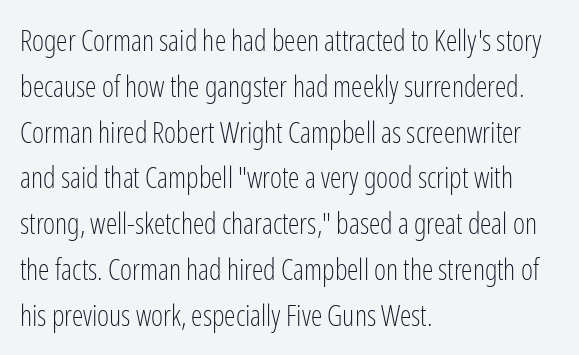
{"serif": "no", "italic": "no", "bold": "no", "weight": "light", "width": "condensed", "stroke_contrast": "low", "x_height": "medium", "monospaced": "no", "underline": "no", "align": "left", "line_spacing": "normal", "line_spacing_ratio": 1.58, "letter_spacing": "normal", "letter_spacing_em": 0.0, "glyph_px": 29}
